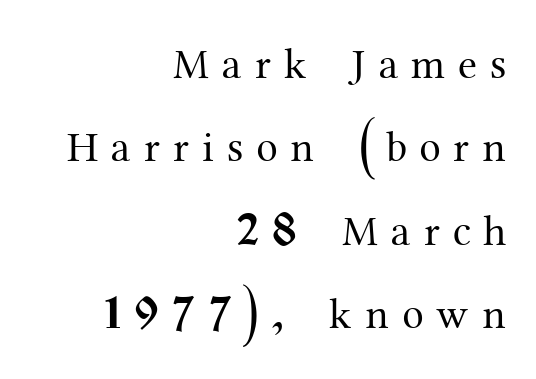
The image shows 43 px regular-weight serif type, upright; set right-aligned, loose line spacing (1.94x), unusually wide letter spacing (+0.3 em), not underlined; medium stroke contrast and a medium x-height.
